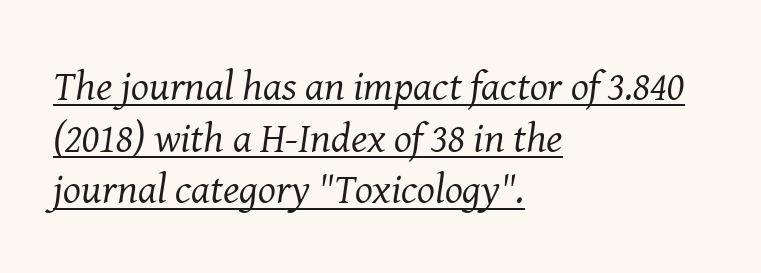
Q: Is the text bold? A: No.
Q: Is the text italic (slanted)? A: Yes, it leans right by about 8 degrees.
Q: Is the typeface a serif or a sans-serif typeface? A: Serif.
Q: Is the text underlined? A: Yes.
Q: How is the paragraph aligned? A: Left-aligned.
Q: Is the spacing between letters normal or unusually wide? A: Normal.
Q: Width (condensed, normal, or wide)? A: Normal.
Q: Stroke contrast? A: Medium.
Q: x-height? A: Medium.
Q: Monospaced? A: No.
